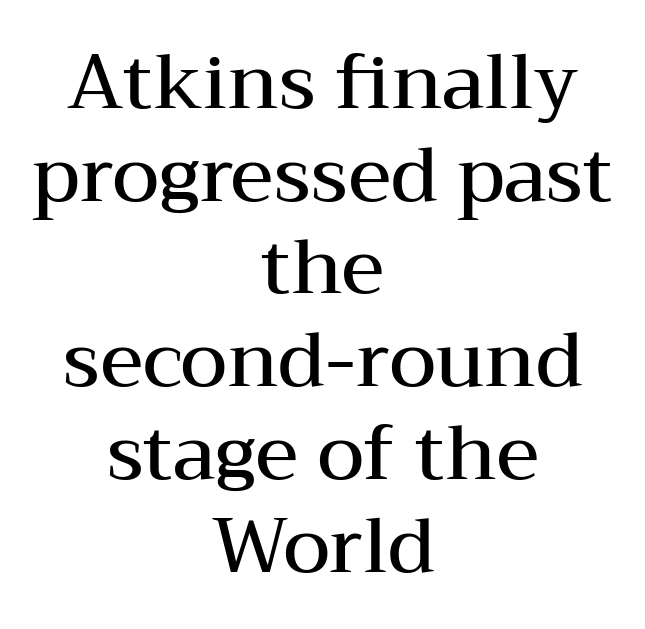
The image shows 76 px semibold, wide serif type, upright; set centered, line spacing 1.22x, normal letter spacing, not underlined; medium stroke contrast and a medium x-height.
